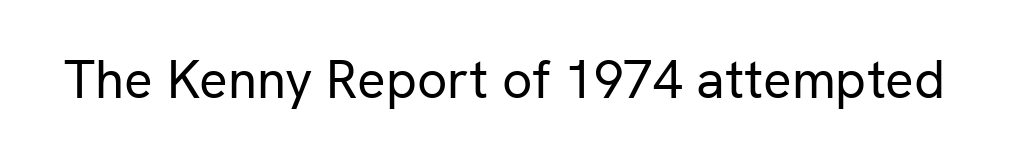
The image shows 53 px regular-weight sans-serif type, upright; set normal letter spacing, not underlined; low stroke contrast and a medium x-height.
